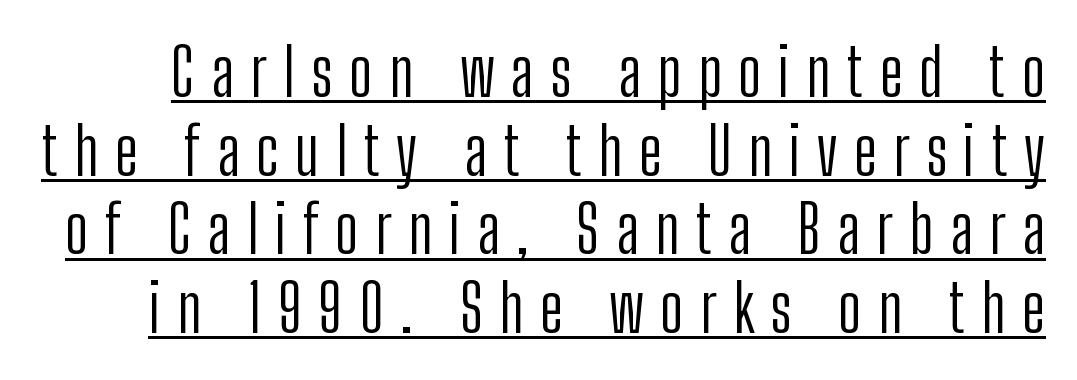
The image shows 66 px light, condensed sans-serif type, upright; set line spacing 1.19x, unusually wide letter spacing (+0.25 em), underlined; low stroke contrast and a medium x-height.
